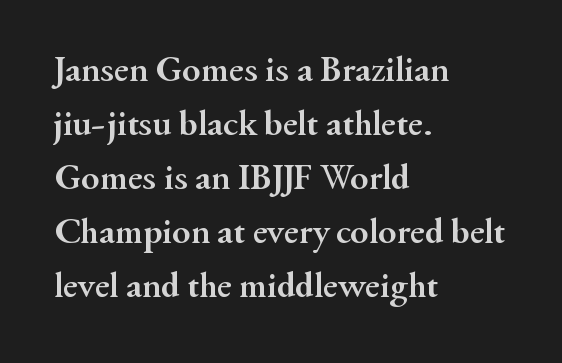
The image shows 37 px semibold serif type, upright; set left-aligned, normal line spacing (1.46x), normal letter spacing, not underlined; medium stroke contrast and a small x-height.
